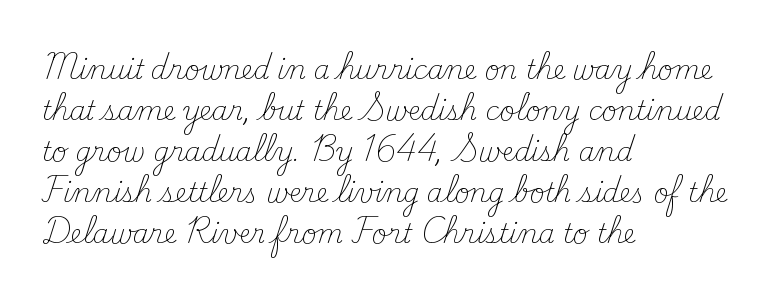
Q: Is the text bold? A: No.
Q: Is the text italic (slanted)? A: Yes.
Q: Is the text underlined? A: No.
Q: How is the paragraph aligned? A: Left-aligned.
Q: Is the spacing between letters normal or unusually wide? A: Normal.
Q: Is the spacing between lines tight, normal or loose? A: Normal.
